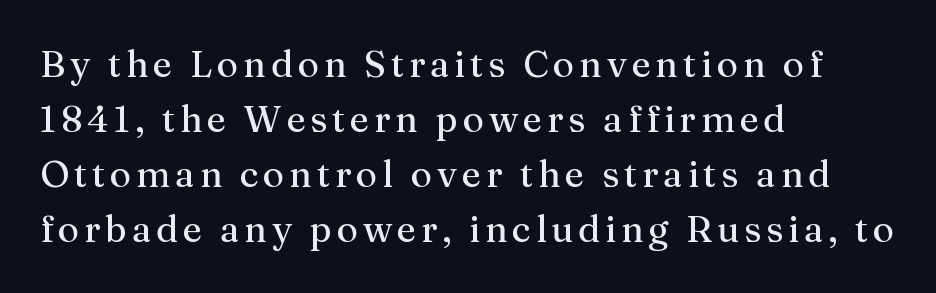
The image shows 37 px regular-weight serif type, upright; set left-aligned, normal line spacing (1.49x), not underlined; medium stroke contrast and a medium x-height.
